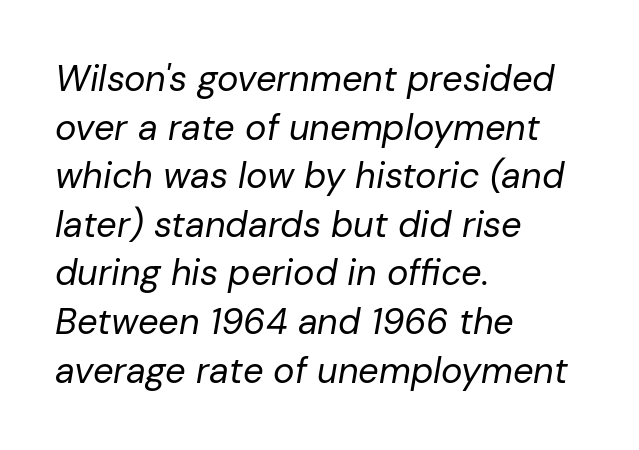
Q: Is the text bold? A: No.
Q: Is the text italic (slanted)? A: Yes, it leans right by about 10 degrees.
Q: Is the text underlined? A: No.
Q: How is the paragraph aligned? A: Left-aligned.
Q: Is the spacing between letters normal or unusually wide? A: Normal.
Q: Is the spacing between lines tight, normal or loose? A: Normal.
Q: Width (condensed, normal, or wide)? A: Normal.
Q: Stroke contrast? A: Low.
Q: x-height? A: Medium.
Q: Monospaced? A: No.
